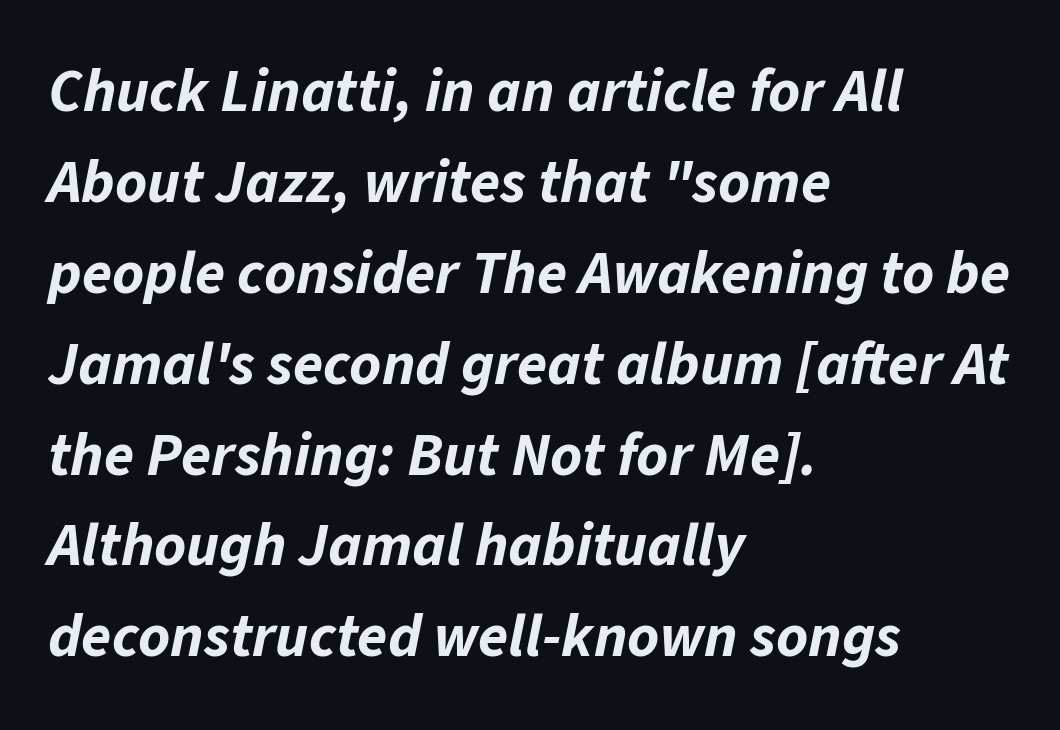
{"italic": "yes", "lean": "right", "slant_degrees": 11, "bold": "yes", "weight": "bold", "width": "normal", "stroke_contrast": "low", "x_height": "medium", "monospaced": "no", "underline": "no", "align": "left", "line_spacing": "normal", "line_spacing_ratio": 1.49, "letter_spacing": "normal", "letter_spacing_em": 0.0, "glyph_px": 61}
